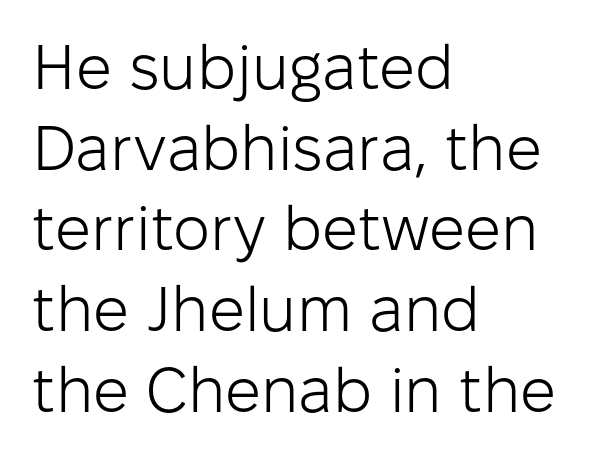
Default kerning and tracking; the words read as compact shapes. Descenders are the only things crossing below the line. All the whitespace from short lines collects on the right. This block has exactly the height ordinary leading produces. The strokes are not fattened; the text isn't bold.
